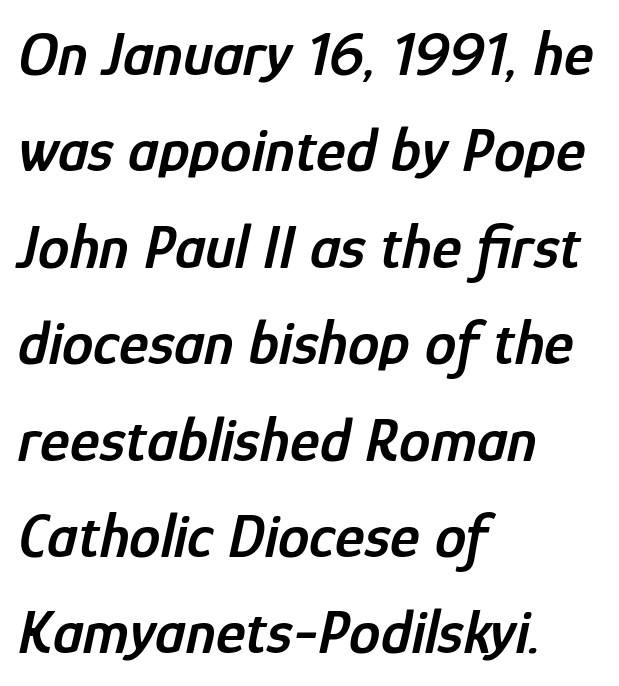
Q: Is the text bold? A: Semi-bold.
Q: Is the text italic (slanted)? A: Yes, it leans right by about 12 degrees.
Q: Is the text underlined? A: No.
Q: How is the paragraph aligned? A: Left-aligned.
Q: Is the spacing between letters normal or unusually wide? A: Normal.
Q: Is the spacing between lines tight, normal or loose? A: Normal.
Q: Width (condensed, normal, or wide)? A: Condensed.
Q: Stroke contrast? A: Low.
Q: x-height? A: Medium.
Q: Monospaced? A: No.
